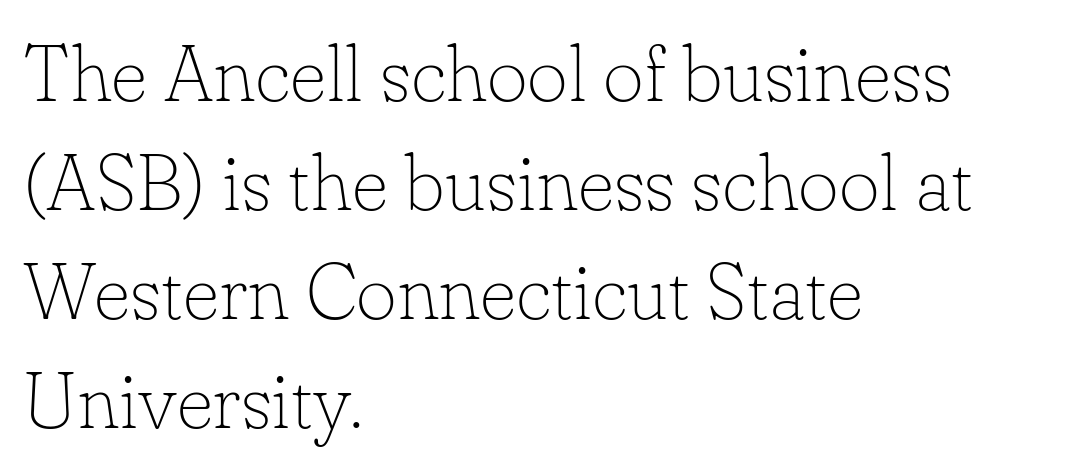
Q: Is the text bold? A: No.
Q: Is the text italic (slanted)? A: No, it is upright.
Q: Is the typeface a serif or a sans-serif typeface? A: Serif.
Q: Is the text underlined? A: No.
Q: How is the paragraph aligned? A: Left-aligned.
Q: Is the spacing between letters normal or unusually wide? A: Normal.
Q: Is the spacing between lines tight, normal or loose? A: Normal.
Q: Width (condensed, normal, or wide)? A: Normal.
Q: Stroke contrast? A: Low.
Q: x-height? A: Small.
Q: Monospaced? A: No.
